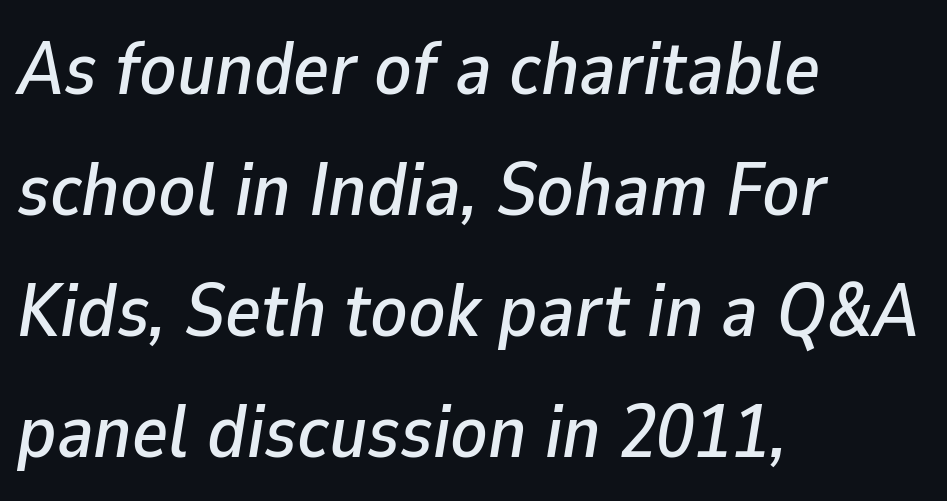
The letters advance in unequal steps, a hallmark of proportional type. The paragraph shown leans on its left margin. The string is rendered with underlining switched off. The line texture is even and compact thanks to regular tracking. Horizontal bands of white between lines are of average thickness.
